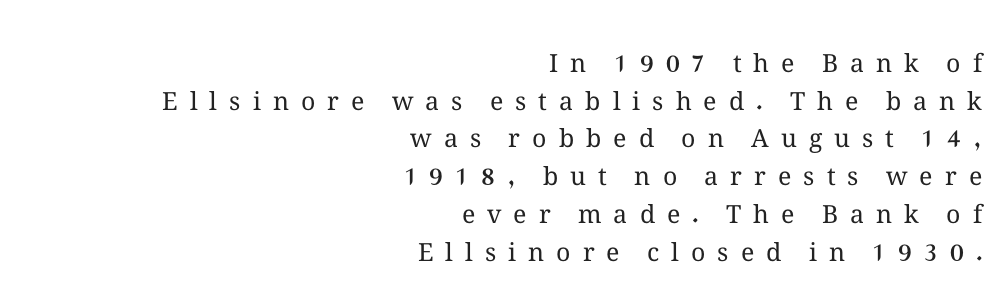
Q: Is the text bold? A: No.
Q: Is the text italic (slanted)? A: No, it is upright.
Q: Is the text underlined? A: No.
Q: How is the paragraph aligned? A: Right-aligned.
Q: Is the spacing between letters normal or unusually wide? A: Unusually wide.
Q: Is the spacing between lines tight, normal or loose? A: Normal.
